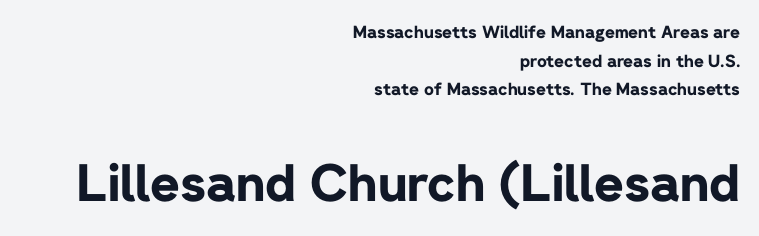
The image shows 51 px bold sans-serif type, upright; set right-aligned, normal line spacing (1.68x), normal letter spacing, not underlined; the second (bottom) block is 3.0x larger; low stroke contrast and a medium x-height.
